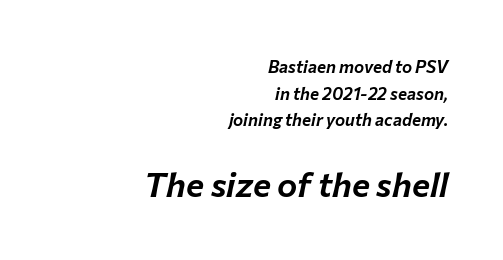
{"italic": "yes", "lean": "right", "slant_degrees": 12, "width": "normal", "stroke_contrast": "low", "x_height": "medium", "monospaced": "no", "underline": "no", "align": "right", "line_spacing": "normal", "line_spacing_ratio": 1.57, "letter_spacing": "normal", "letter_spacing_em": 0.0, "larger_block": "second", "size_ratio": 2.0, "glyph_px": 34}
